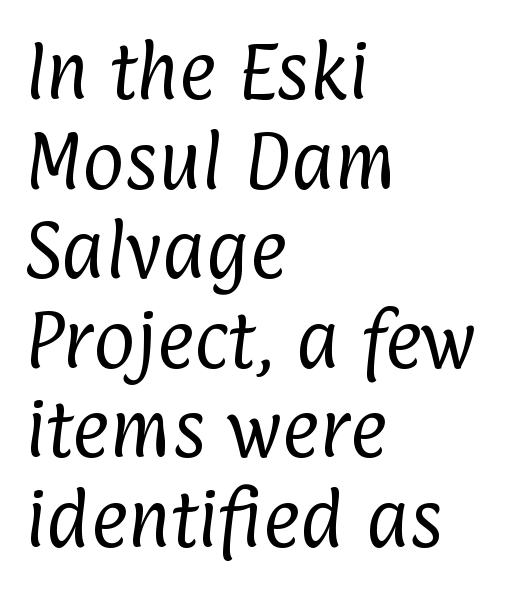
{"serif": "no", "bold": "no", "weight": "regular", "width": "condensed", "stroke_contrast": "low", "x_height": "medium", "monospaced": "no", "underline": "no", "align": "left", "line_spacing": "normal", "line_spacing_ratio": 1.4, "letter_spacing": "normal", "letter_spacing_em": 0.0, "glyph_px": 64}
